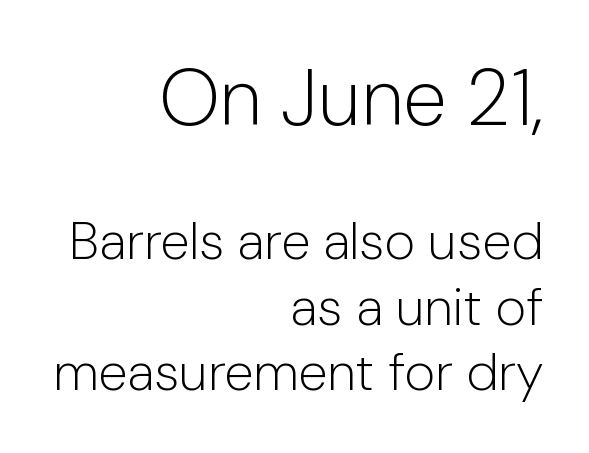
{"serif": "no", "italic": "no", "bold": "no", "weight": "light", "width": "normal", "stroke_contrast": "low", "x_height": "medium", "monospaced": "no", "underline": "no", "align": "right", "line_spacing_ratio": 1.23, "letter_spacing": "normal", "letter_spacing_em": 0.0, "larger_block": "first", "size_ratio": 1.49, "glyph_px": 79}
